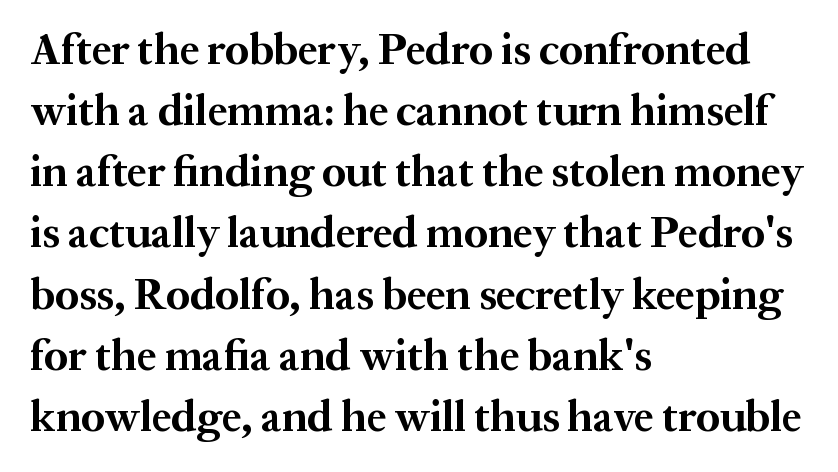
The image shows 44 px bold serif type, upright; set left-aligned, normal line spacing (1.39x), normal letter spacing, not underlined; medium stroke contrast and a medium x-height.
